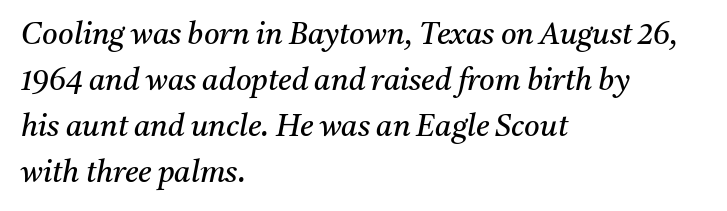
Q: Is the text bold? A: No.
Q: Is the text italic (slanted)? A: Yes, it leans right by about 11 degrees.
Q: Is the typeface a serif or a sans-serif typeface? A: Serif.
Q: Is the text underlined? A: No.
Q: How is the paragraph aligned? A: Left-aligned.
Q: Is the spacing between letters normal or unusually wide? A: Normal.
Q: Is the spacing between lines tight, normal or loose? A: Normal.
Q: Width (condensed, normal, or wide)? A: Normal.
Q: Stroke contrast? A: Medium.
Q: x-height? A: Medium.
Q: Monospaced? A: No.
